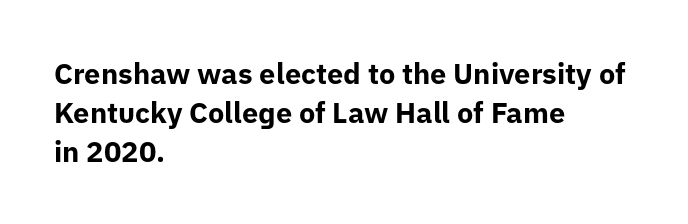
The image shows 29 px bold sans-serif type, upright; set left-aligned, normal line spacing (1.34x), normal letter spacing, not underlined; low stroke contrast and a medium x-height.
